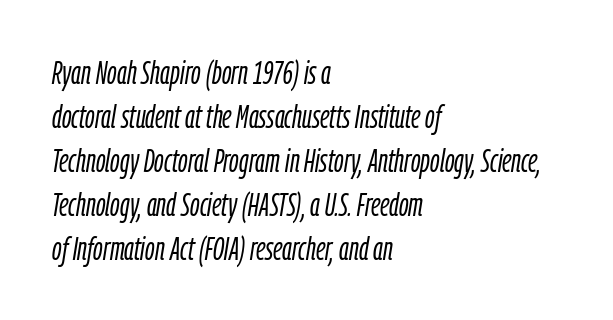
{"italic": "yes", "lean": "right", "slant_degrees": 9, "bold": "no", "weight": "light", "width": "condensed", "stroke_contrast": "low", "x_height": "medium", "monospaced": "no", "underline": "no", "align": "left", "line_spacing": "normal", "line_spacing_ratio": 1.33, "letter_spacing": "normal", "letter_spacing_em": 0.0, "glyph_px": 33}
